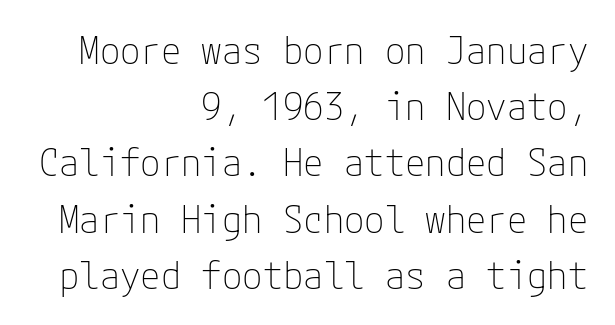
{"serif": "no", "italic": "no", "bold": "no", "weight": "thin", "width": "normal", "stroke_contrast": "low", "x_height": "medium", "underline": "no", "align": "right", "line_spacing": "normal", "line_spacing_ratio": 1.52, "letter_spacing": "normal", "letter_spacing_em": 0.0, "glyph_px": 37}
